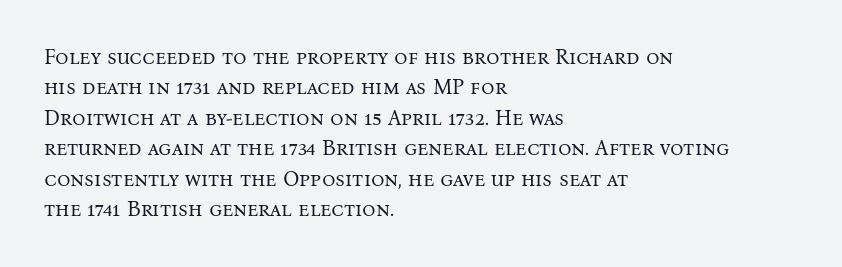
{"italic": "no", "bold": "no", "underline": "no", "align": "left", "line_spacing": "normal", "line_spacing_ratio": 1.45, "letter_spacing": "normal", "letter_spacing_em": 0.0, "glyph_px": 21}
